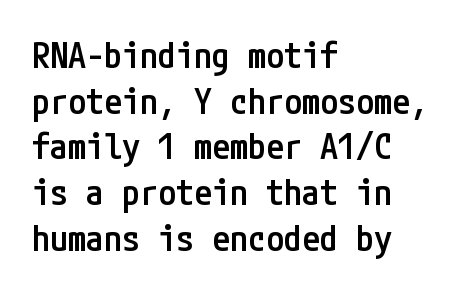
Q: Is the text bold? A: Semi-bold.
Q: Is the text italic (slanted)? A: No, it is upright.
Q: Is the typeface a serif or a sans-serif typeface? A: Sans-serif.
Q: Is the text underlined? A: No.
Q: How is the paragraph aligned? A: Left-aligned.
Q: Is the spacing between letters normal or unusually wide? A: Normal.
Q: Is the spacing between lines tight, normal or loose? A: Normal.
Q: Width (condensed, normal, or wide)? A: Condensed.
Q: Stroke contrast? A: Low.
Q: x-height? A: Medium.
